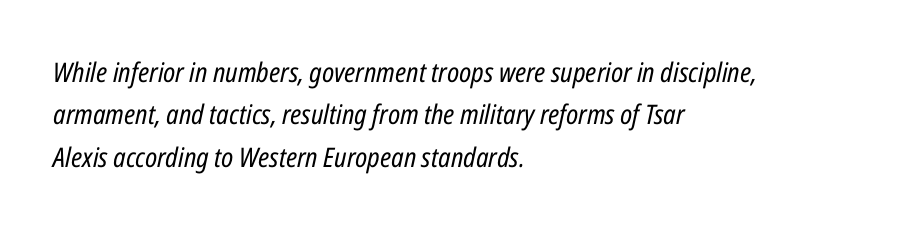
The image shows 27 px text type, italic (leaning right); set left-aligned, normal line spacing (1.57x), normal letter spacing, not underlined.
